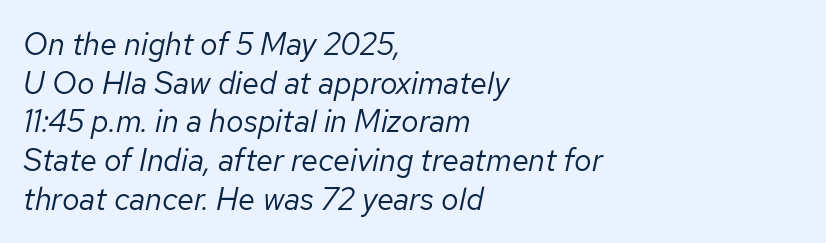
Q: Is the text bold? A: No.
Q: Is the text italic (slanted)? A: Yes, it leans right by about 12 degrees.
Q: Is the text underlined? A: No.
Q: How is the paragraph aligned? A: Left-aligned.
Q: Is the spacing between letters normal or unusually wide? A: Normal.
Q: Is the spacing between lines tight, normal or loose? A: Normal.
Q: Width (condensed, normal, or wide)? A: Normal.
Q: Stroke contrast? A: Low.
Q: x-height? A: Medium.
Q: Monospaced? A: No.
